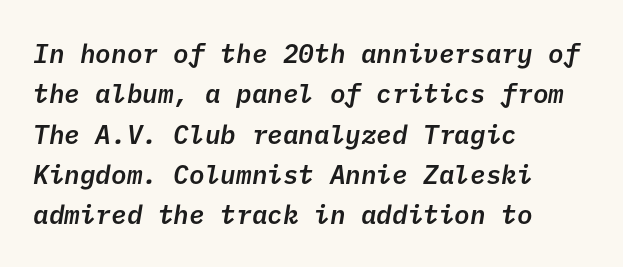
The rows are spaced the way most documents space them. Words float on clear page, feet unadorned. Teacher's note: observe the even left margin — that is flush-left alignment. Stroke thickness is moderately raised; the sample reads as semibold. Compared with typical body copy, the letter spacing here is the same.
